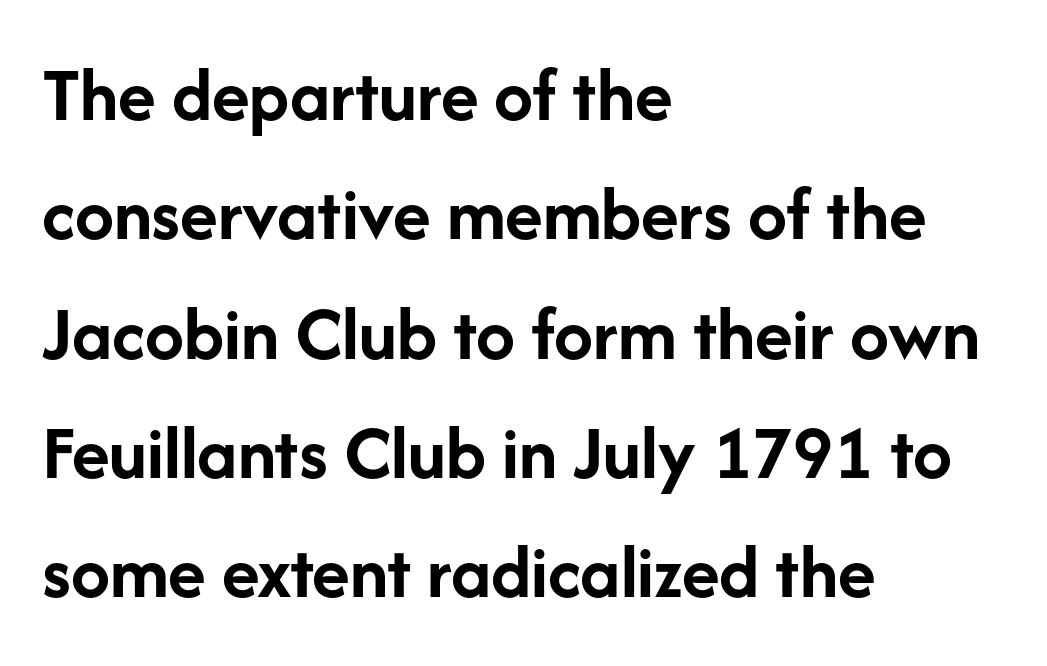
The image shows 78 px semibold sans-serif type, upright; set left-aligned, normal line spacing (1.53x), normal letter spacing, not underlined; low stroke contrast and a medium x-height.
